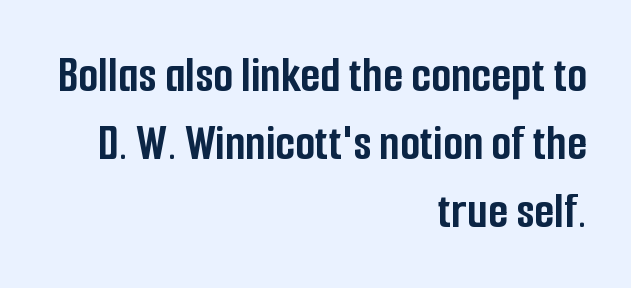
Line endings align vertically; line beginnings do not. Default kerning and tracking; the words read as compact shapes. Varying glyph widths throughout — classic text-font behaviour. Is the type bold? Yes — the strokes are clearly thick and heavy. Letterform terminals end flat and unadorned throughout the passage.
